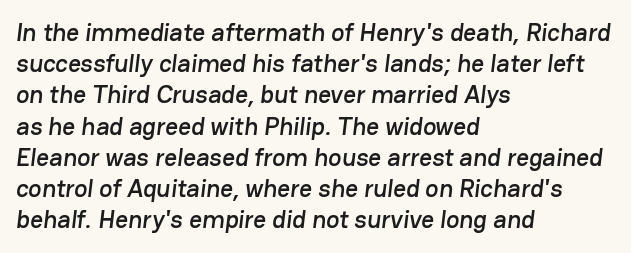
{"underline": "no", "align": "left", "line_spacing": "normal", "line_spacing_ratio": 1.25, "letter_spacing": "normal", "letter_spacing_em": 0.0, "glyph_px": 25}
